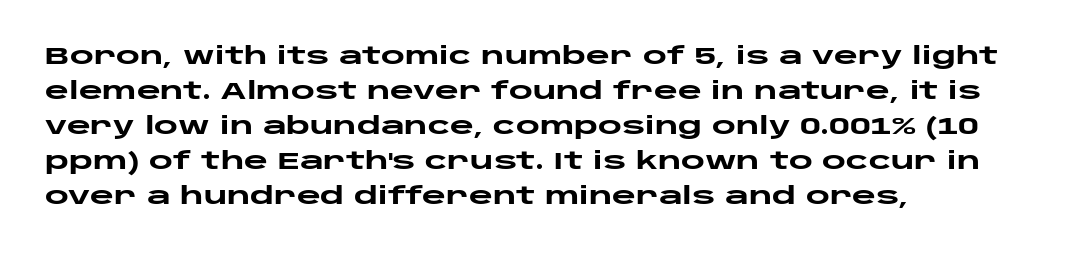
Q: Is the text bold? A: Yes.
Q: Is the text italic (slanted)? A: No, it is upright.
Q: Is the text underlined? A: No.
Q: How is the paragraph aligned? A: Left-aligned.
Q: Is the spacing between letters normal or unusually wide? A: Normal.
Q: Is the spacing between lines tight, normal or loose? A: Normal.
